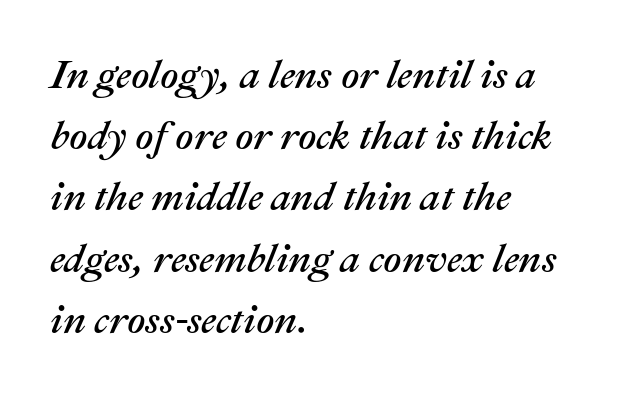
Q: Is the text italic (slanted)? A: Yes, it leans right by about 22 degrees.
Q: Is the text underlined? A: No.
Q: How is the paragraph aligned? A: Left-aligned.
Q: Is the spacing between letters normal or unusually wide? A: Normal.
Q: Is the spacing between lines tight, normal or loose? A: Normal.
Q: Width (condensed, normal, or wide)? A: Normal.
Q: Stroke contrast? A: Medium.
Q: x-height? A: Medium.
Q: Monospaced? A: No.
